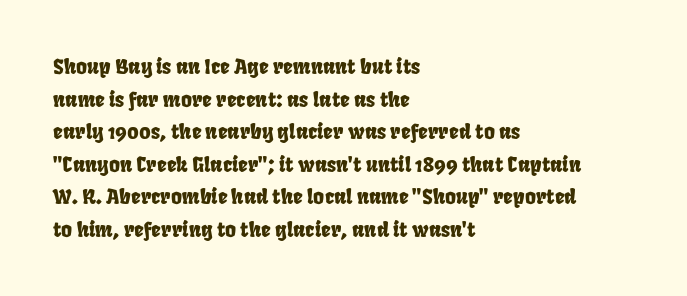
How are the letters spaced? Ordinarily, with no added tracking. The typesetter chose a ragged-right arrangement here. Rule under the text: the space is simply empty. Each new line begins a customary step beneath the previous one.
